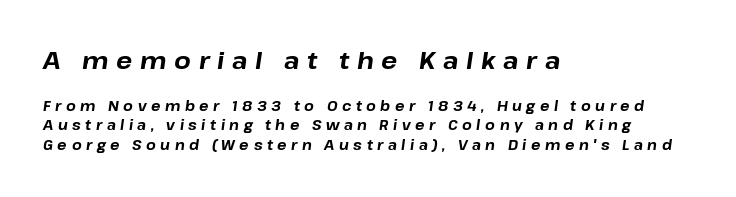
Q: Is the text bold? A: Yes.
Q: Is the text italic (slanted)? A: Yes, it leans right by about 8 degrees.
Q: Is the text underlined? A: No.
Q: How is the paragraph aligned? A: Left-aligned.
Q: Is the spacing between letters normal or unusually wide? A: Unusually wide.
Q: Is the spacing between lines tight, normal or loose? A: Normal.
Q: Which block of text is set in a larger size, the first (top) or the second (bottom)? A: The first (top) one.
